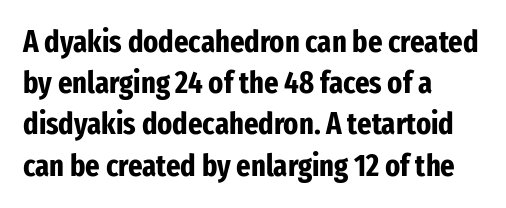
{"serif": "no", "italic": "no", "bold": "yes", "weight": "bold", "width": "condensed", "stroke_contrast": "low", "x_height": "medium", "monospaced": "no", "underline": "no", "align": "left", "line_spacing": "normal", "line_spacing_ratio": 1.33, "letter_spacing": "normal", "letter_spacing_em": 0.0, "glyph_px": 31}
